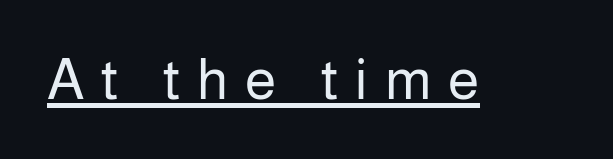
Q: Is the text bold? A: No.
Q: Is the text italic (slanted)? A: No, it is upright.
Q: Is the typeface a serif or a sans-serif typeface? A: Sans-serif.
Q: Is the text underlined? A: Yes.
Q: Is the spacing between letters normal or unusually wide? A: Unusually wide.
Q: Width (condensed, normal, or wide)? A: Normal.
Q: Stroke contrast? A: Low.
Q: x-height? A: Medium.
Q: Monospaced? A: No.
